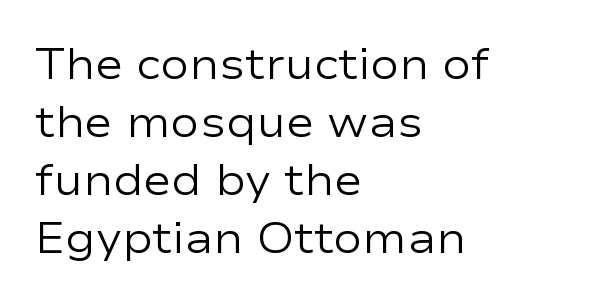
The image shows 43 px regular-weight, wide sans-serif type, upright; set left-aligned, normal line spacing (1.35x), normal letter spacing, not underlined; low stroke contrast and a medium x-height.
